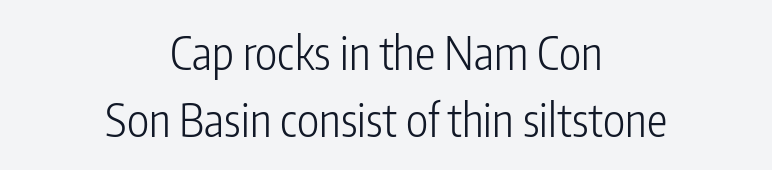
The image shows 46 px light, condensed sans-serif type, upright; set centered, normal line spacing (1.45x), normal letter spacing, not underlined; low stroke contrast and a medium x-height.
